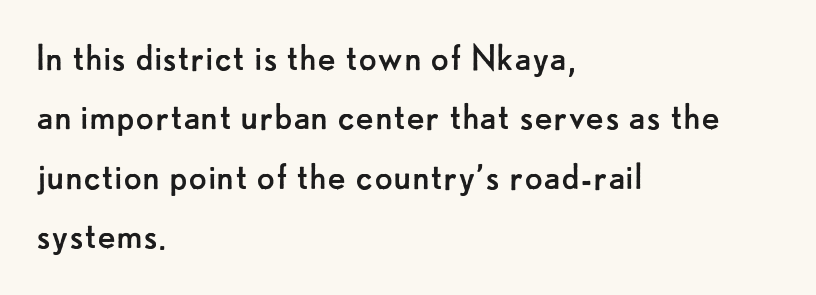
{"serif": "no", "italic": "no", "bold": "no", "weight": "regular", "width": "normal", "stroke_contrast": "low", "x_height": "small", "monospaced": "no", "underline": "no", "align": "left", "line_spacing": "normal", "line_spacing_ratio": 1.38, "letter_spacing": "normal", "letter_spacing_em": 0.0, "glyph_px": 43}
